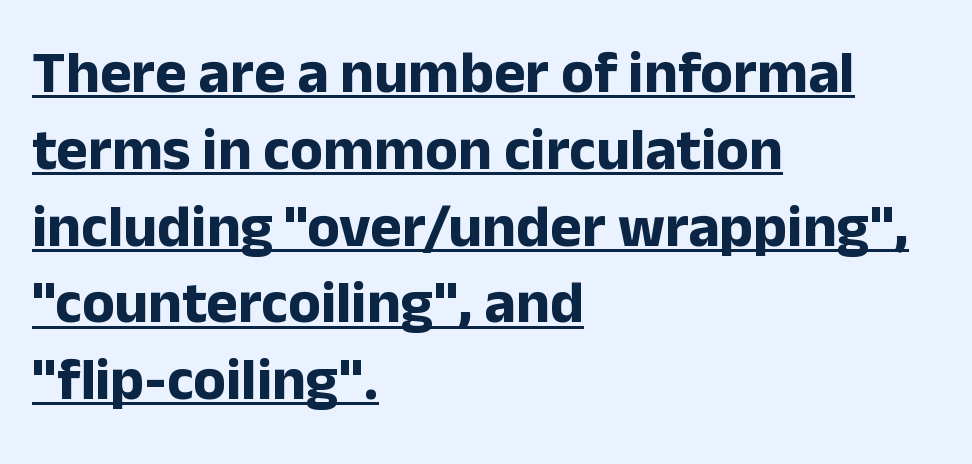
{"serif": "no", "italic": "no", "bold": "yes", "weight": "bold", "width": "normal", "stroke_contrast": "low", "x_height": "medium", "monospaced": "no", "underline": "yes", "align": "left", "line_spacing": "normal", "line_spacing_ratio": 1.28, "letter_spacing": "normal", "letter_spacing_em": 0.0, "glyph_px": 60}
